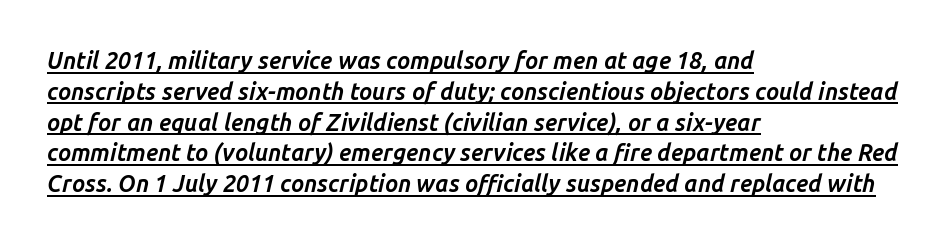
The glyphs have the mass of a bold cut. The rendering anchors every line to the left-hand side. The string is rendered with underlining switched on. The font's italic variant was chosen for this text. No extra tracking has been applied to these lines. What's the leading like? Ordinary, nothing unusual.
